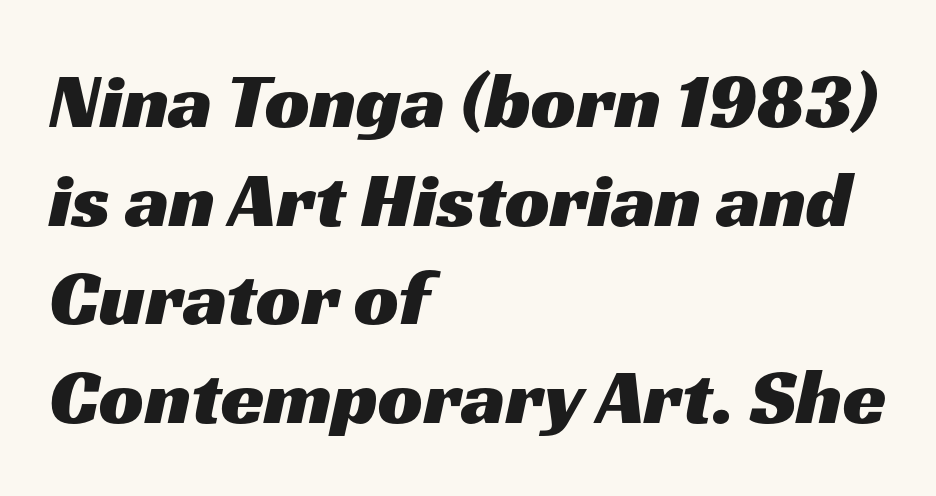
The passage shown stacks its lines at a standard gap. Is this a sans? Yes — the strokes have no serifs. The compositor pushed each line to the left boundary. Standard letterfit; no display-style spreading of the glyphs. Is this a fixed-width face? No — the glyphs have proportional, varying widths. The specimen omits any rule beneath the text block's lines.
